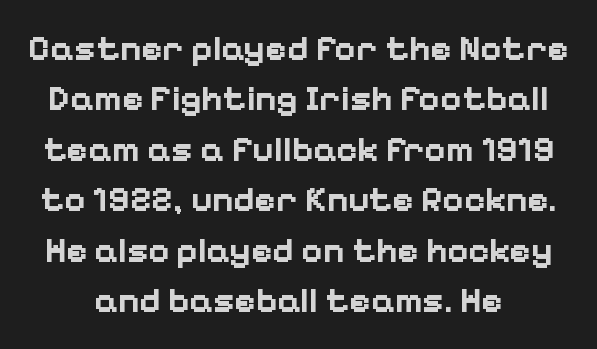
The image shows 36 px bold sans-serif type, upright; set normal line spacing (1.4x), normal letter spacing, not underlined; low stroke contrast and a medium x-height.
